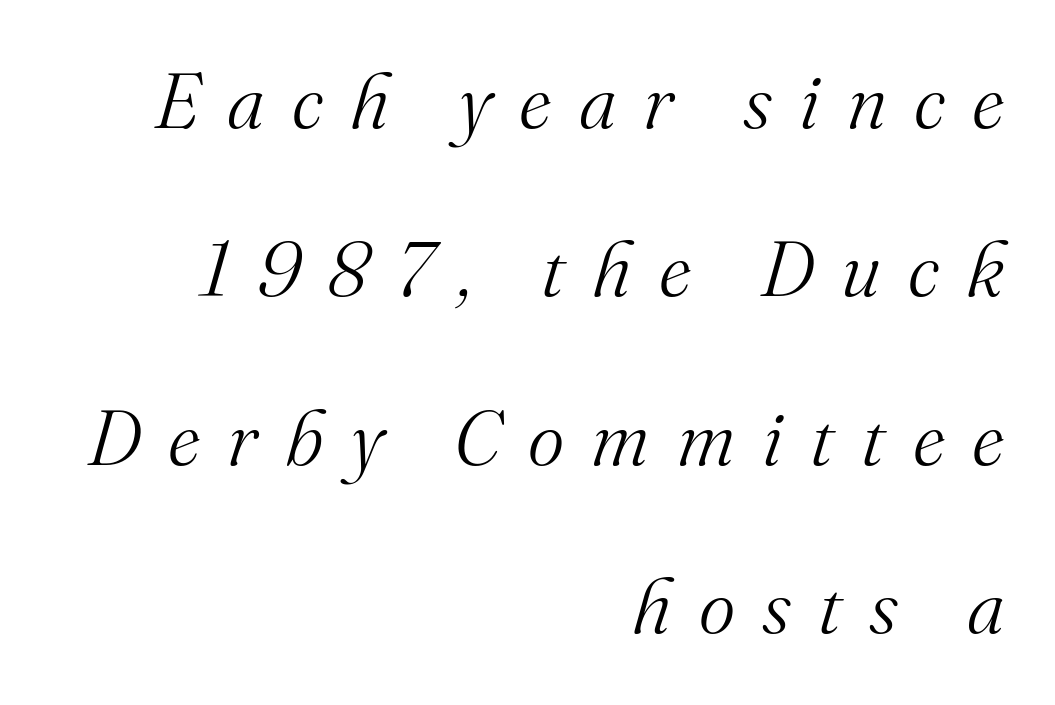
The image shows 78 px light serif type, italic (leaning right); set right-aligned, loose line spacing (2.16x), unusually wide letter spacing (+0.35 em), not underlined; medium stroke contrast and a small x-height.
